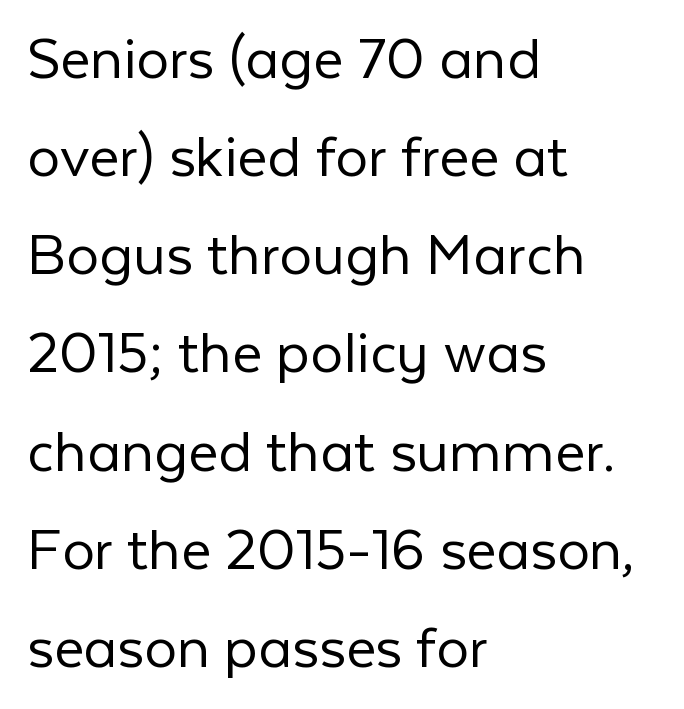
Q: Is the text bold? A: No.
Q: Is the text italic (slanted)? A: No, it is upright.
Q: Is the typeface a serif or a sans-serif typeface? A: Sans-serif.
Q: Is the text underlined? A: No.
Q: How is the paragraph aligned? A: Left-aligned.
Q: Is the spacing between letters normal or unusually wide? A: Normal.
Q: Is the spacing between lines tight, normal or loose? A: Normal.
Q: Width (condensed, normal, or wide)? A: Normal.
Q: Stroke contrast? A: Low.
Q: x-height? A: Medium.
Q: Monospaced? A: No.
